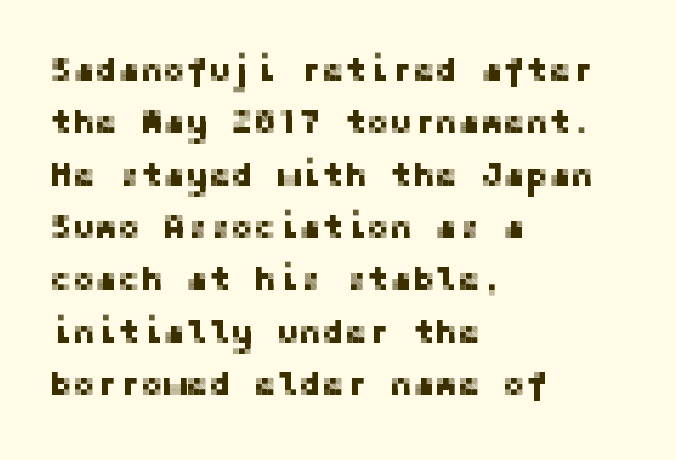
{"serif": "no", "italic": "no", "width": "normal", "stroke_contrast": "low", "x_height": "medium", "underline": "no", "align": "left", "line_spacing": "normal", "line_spacing_ratio": 1.54, "letter_spacing": "normal", "letter_spacing_em": 0.0, "glyph_px": 34}
